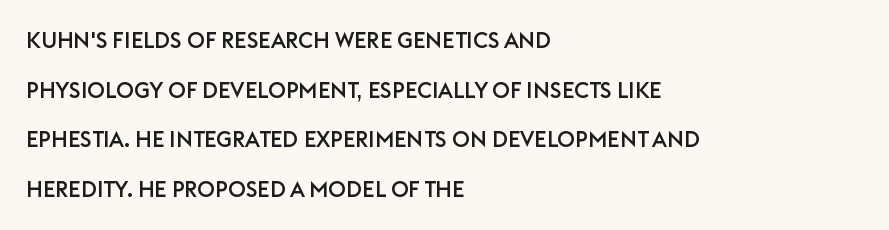
Q: Is the text italic (slanted)? A: No, it is upright.
Q: Is the text underlined? A: No.
Q: How is the paragraph aligned? A: Left-aligned.
Q: Is the spacing between letters normal or unusually wide? A: Normal.
Q: Is the spacing between lines tight, normal or loose? A: Loose.
